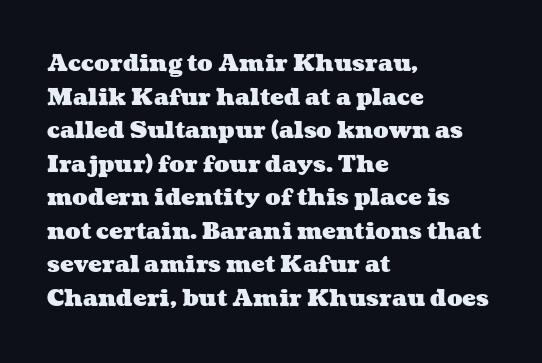
{"bold": "yes", "underline": "no", "align": "left", "line_spacing": "normal", "line_spacing_ratio": 1.46, "letter_spacing": "normal", "letter_spacing_em": 0.0, "glyph_px": 23}
